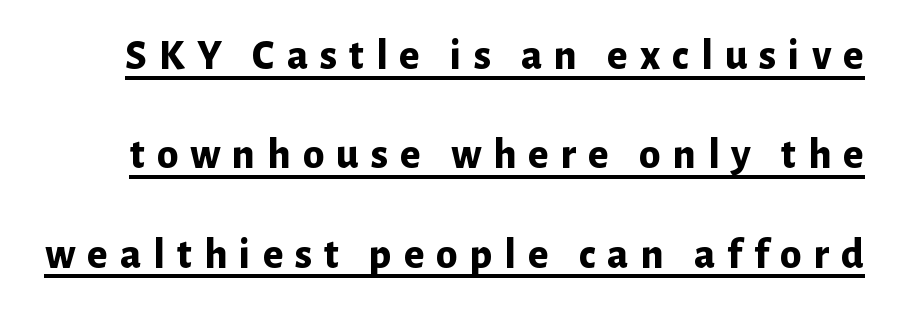
Q: Is the text bold? A: Yes.
Q: Is the text italic (slanted)? A: No, it is upright.
Q: Is the typeface a serif or a sans-serif typeface? A: Sans-serif.
Q: Is the text underlined? A: Yes.
Q: Is the spacing between letters normal or unusually wide? A: Unusually wide.
Q: Is the spacing between lines tight, normal or loose? A: Loose.
Q: Width (condensed, normal, or wide)? A: Normal.
Q: Stroke contrast? A: Low.
Q: x-height? A: Medium.
Q: Monospaced? A: No.
